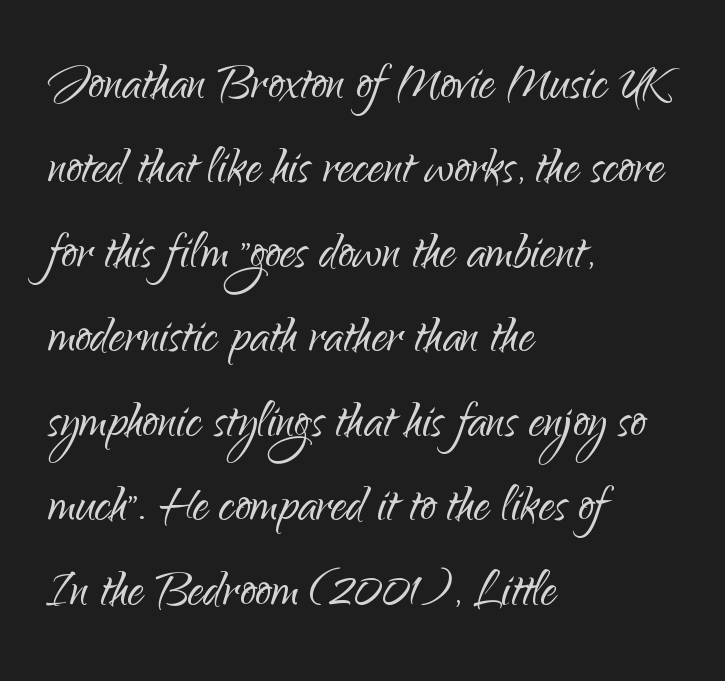
The image shows 63 px light sans-serif type; set left-aligned, normal line spacing (1.34x), normal letter spacing, not underlined; low stroke contrast and a small x-height.
